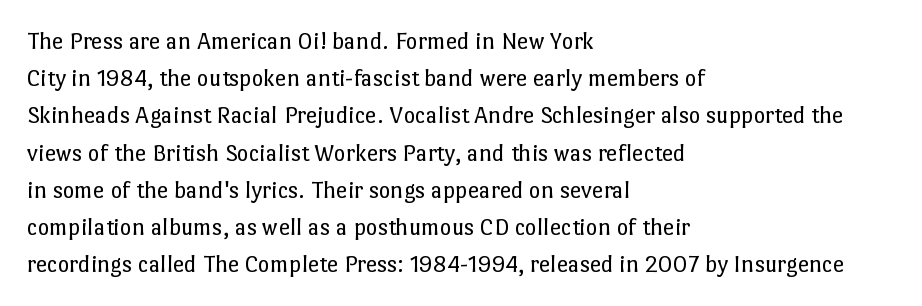
The image shows 25 px text type, upright; set left-aligned, normal line spacing (1.49x), normal letter spacing, not underlined.
